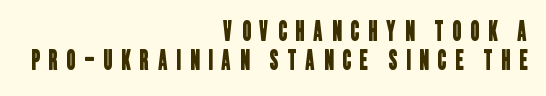
Q: Is the text underlined? A: No.
Q: How is the paragraph aligned? A: Right-aligned.
Q: Is the spacing between letters normal or unusually wide? A: Unusually wide.
Q: Is the spacing between lines tight, normal or loose? A: Tight.
